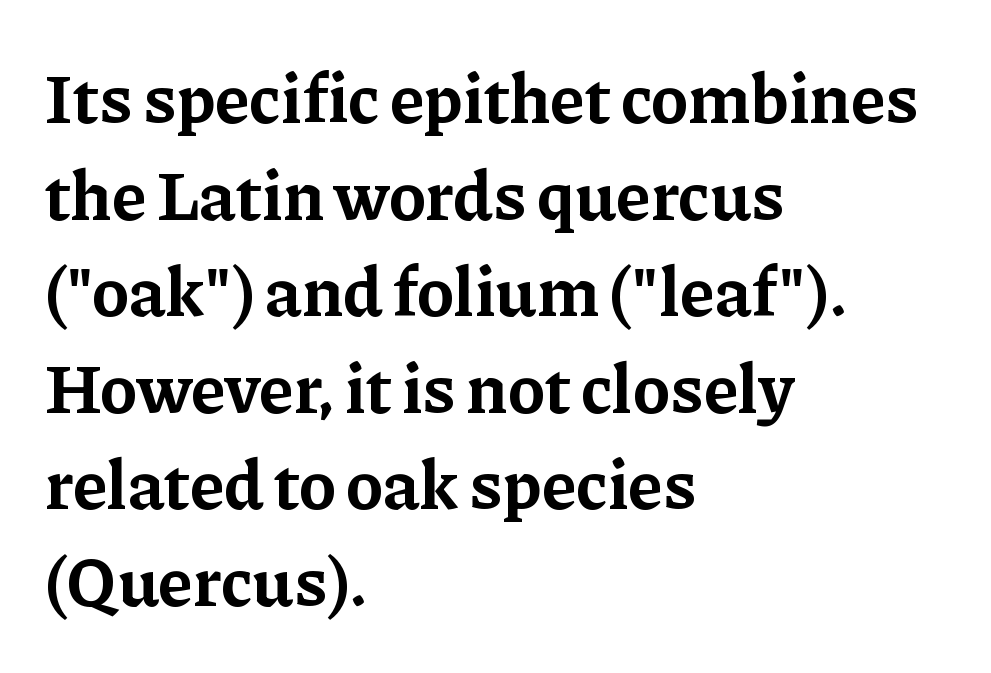
{"serif": "yes", "italic": "no", "bold": "yes", "weight": "bold", "width": "normal", "stroke_contrast": "low", "x_height": "medium", "monospaced": "no", "underline": "no", "align": "left", "line_spacing": "normal", "line_spacing_ratio": 1.38, "letter_spacing": "normal", "letter_spacing_em": 0.0, "glyph_px": 70}
